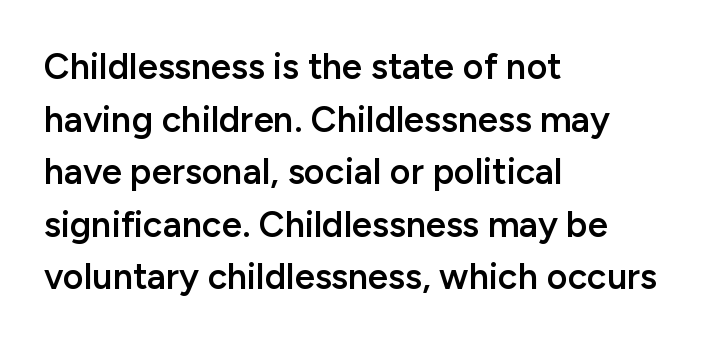
Q: Is the text bold? A: Semi-bold.
Q: Is the text italic (slanted)? A: No, it is upright.
Q: Is the typeface a serif or a sans-serif typeface? A: Sans-serif.
Q: Is the text underlined? A: No.
Q: How is the paragraph aligned? A: Left-aligned.
Q: Is the spacing between letters normal or unusually wide? A: Normal.
Q: Is the spacing between lines tight, normal or loose? A: Normal.
Q: Width (condensed, normal, or wide)? A: Normal.
Q: Stroke contrast? A: Low.
Q: x-height? A: Medium.
Q: Monospaced? A: No.
